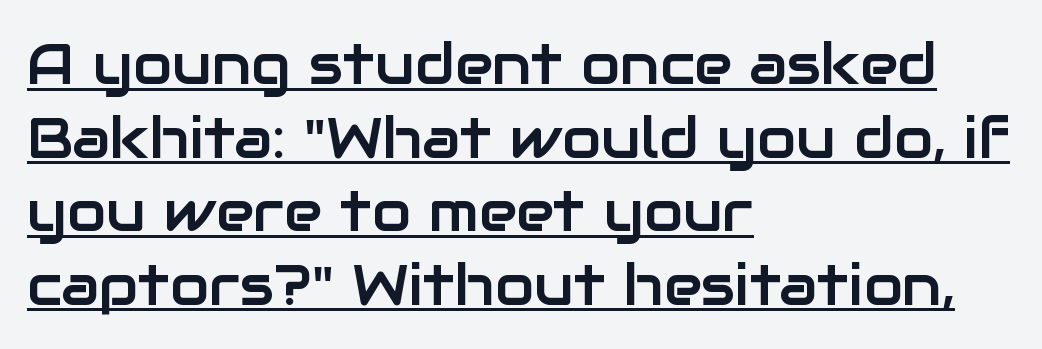
{"serif": "no", "italic": "no", "width": "normal", "stroke_contrast": "low", "x_height": "medium", "monospaced": "no", "underline": "yes", "align": "left", "line_spacing": "normal", "line_spacing_ratio": 1.29, "letter_spacing": "normal", "letter_spacing_em": 0.0, "glyph_px": 57}
